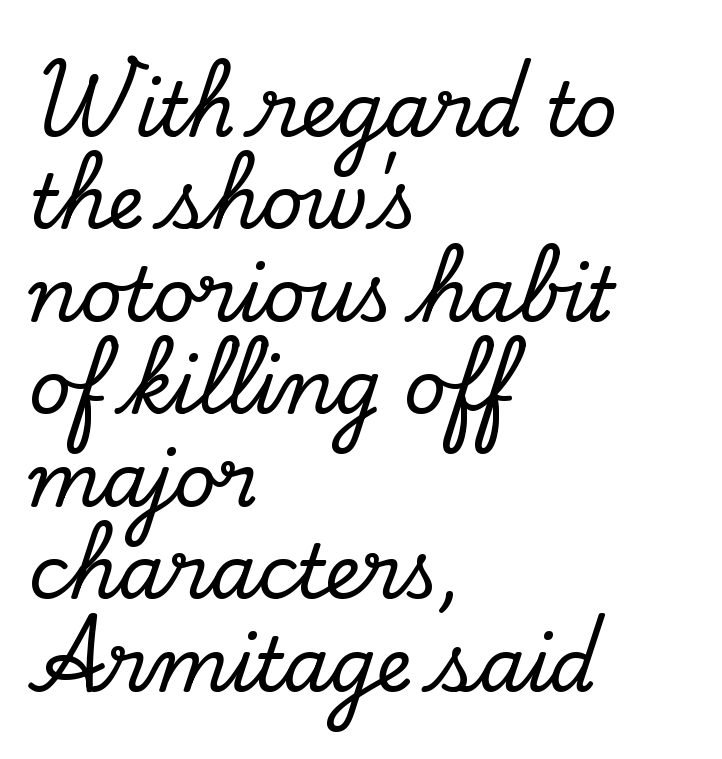
{"serif": "yes", "width": "normal", "stroke_contrast": "low", "x_height": "small", "monospaced": "no", "underline": "no", "align": "left", "line_spacing": "normal", "line_spacing_ratio": 1.25, "letter_spacing": "normal", "letter_spacing_em": 0.0, "glyph_px": 74}
